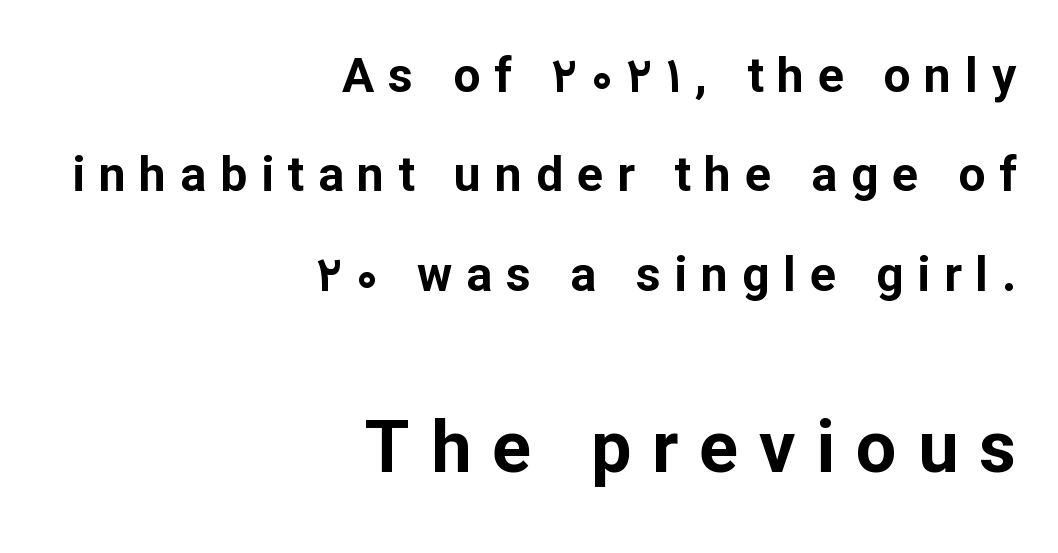
Q: Is the text bold? A: Yes.
Q: Is the text italic (slanted)? A: No, it is upright.
Q: Is the typeface a serif or a sans-serif typeface? A: Sans-serif.
Q: Is the text underlined? A: No.
Q: How is the paragraph aligned? A: Right-aligned.
Q: Is the spacing between letters normal or unusually wide? A: Unusually wide.
Q: Is the spacing between lines tight, normal or loose? A: Loose.
Q: Which block of text is set in a larger size, the first (top) or the second (bottom)? A: The second (bottom) one.
Q: Width (condensed, normal, or wide)? A: Normal.
Q: Stroke contrast? A: Low.
Q: x-height? A: Medium.
Q: Monospaced? A: No.
